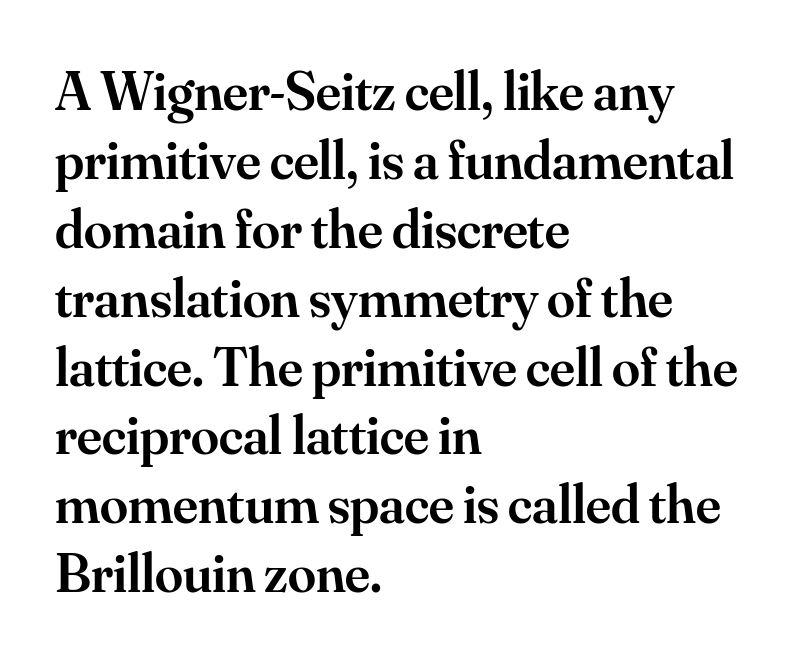
{"serif": "yes", "italic": "no", "bold": "semi", "weight": "semibold", "width": "normal", "stroke_contrast": "medium", "x_height": "small", "monospaced": "no", "underline": "no", "align": "left", "line_spacing_ratio": 1.23, "letter_spacing": "normal", "letter_spacing_em": 0.0, "glyph_px": 56}
